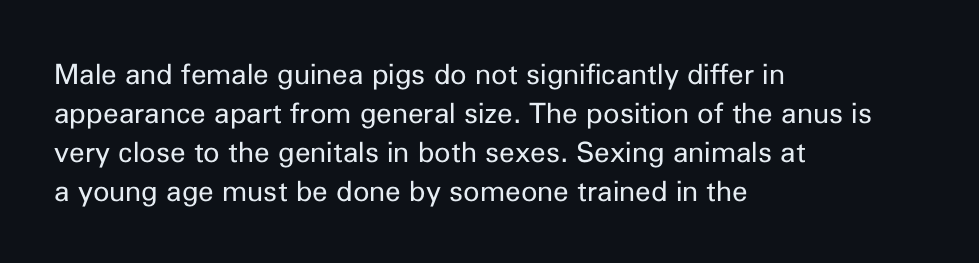
Leftover space on each line is placed entirely after the last word. This rendering leaves character spacing at its baseline value. Quick note: not italic, upright. The specimen omits any rule beneath the text block's lines. The rendering uses a moderate line-height, typical for paragraphs.
